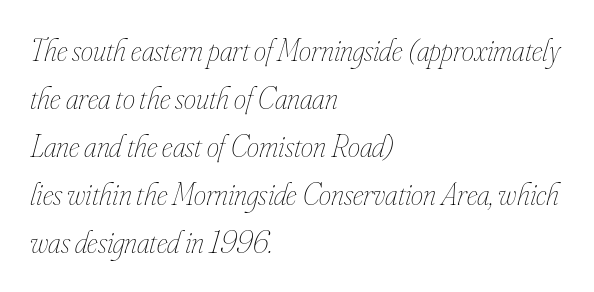
{"italic": "yes", "lean": "right", "slant_degrees": 16, "bold": "no", "weight": "thin", "width": "condensed", "stroke_contrast": "low", "x_height": "small", "monospaced": "no", "underline": "no", "align": "left", "line_spacing": "normal", "line_spacing_ratio": 1.55, "letter_spacing": "normal", "letter_spacing_em": 0.0, "glyph_px": 31}
